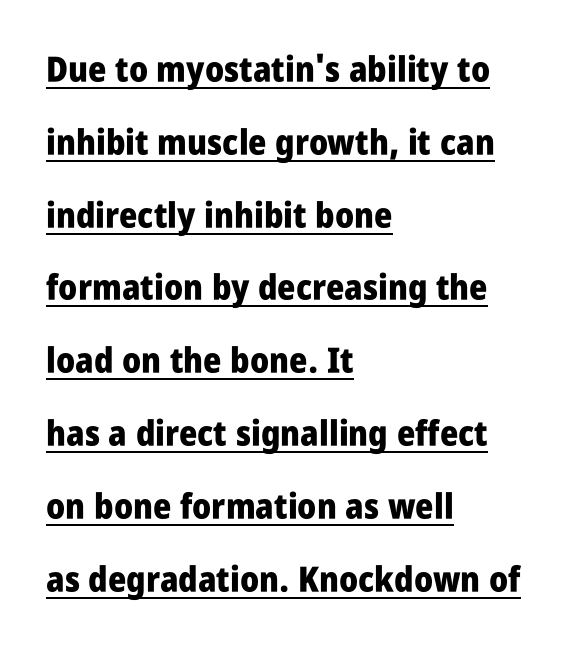
Q: Is the text bold? A: Yes.
Q: Is the text italic (slanted)? A: No, it is upright.
Q: Is the typeface a serif or a sans-serif typeface? A: Sans-serif.
Q: Is the text underlined? A: Yes.
Q: How is the paragraph aligned? A: Left-aligned.
Q: Is the spacing between letters normal or unusually wide? A: Normal.
Q: Is the spacing between lines tight, normal or loose? A: Loose.
Q: Width (condensed, normal, or wide)? A: Condensed.
Q: Stroke contrast? A: Low.
Q: x-height? A: Large.
Q: Monospaced? A: No.
